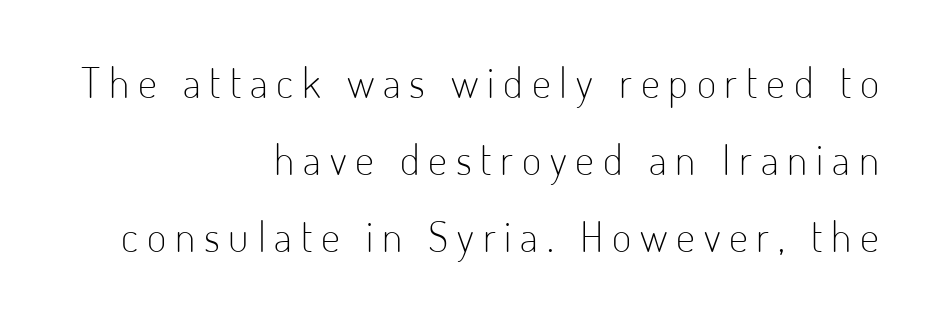
{"serif": "no", "italic": "no", "bold": "no", "weight": "light", "width": "condensed", "stroke_contrast": "low", "x_height": "small", "monospaced": "no", "underline": "no", "align": "right", "line_spacing_ratio": 1.83, "letter_spacing": "wide", "letter_spacing_em": 0.21, "glyph_px": 42}
